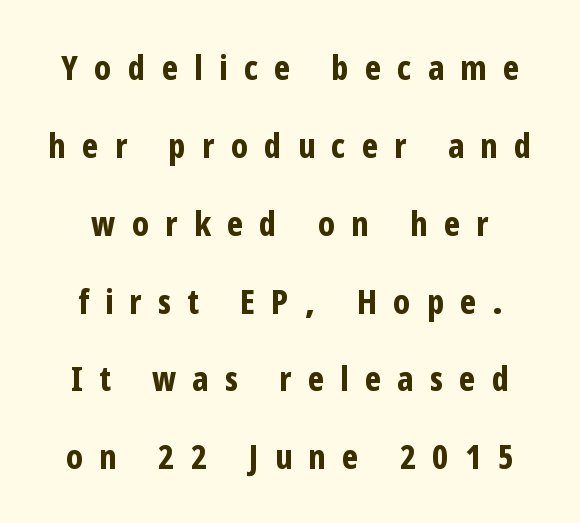
Weight check: bold — yes, fully. Posture: upright roman. Spacing between characters has been opened up far beyond the box default. You could not count columns in this text — the font is proportionally spaced.
